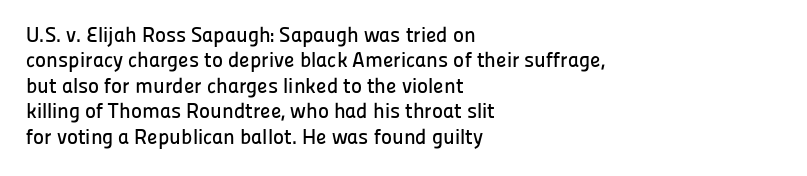
Q: Is the text italic (slanted)? A: No, it is upright.
Q: Is the text underlined? A: No.
Q: How is the paragraph aligned? A: Left-aligned.
Q: Is the spacing between letters normal or unusually wide? A: Normal.
